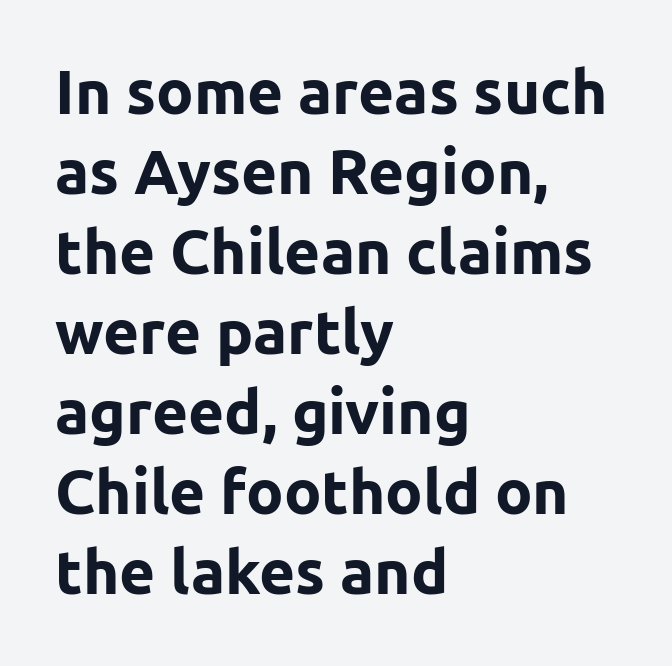
Horizontally, the lines are justified to the leading edge only. The glyphs have the mass of a bold cut. The specimen reads as upright at a glance. Line spacing here is normal.
